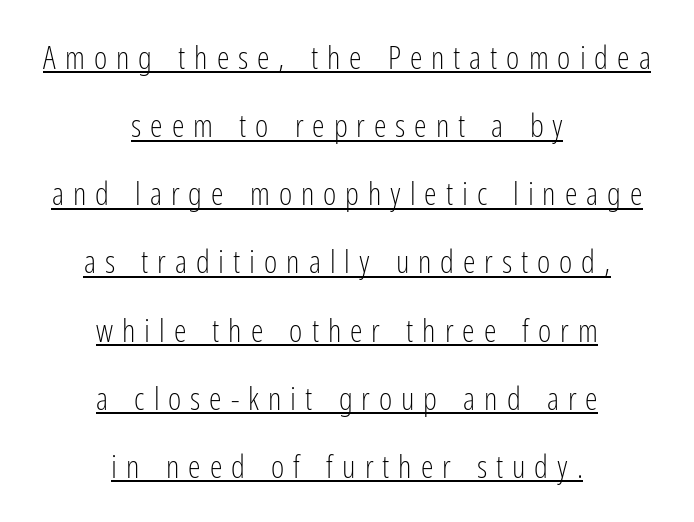
Q: Is the text bold? A: No.
Q: Is the text italic (slanted)? A: No, it is upright.
Q: Is the typeface a serif or a sans-serif typeface? A: Sans-serif.
Q: Is the text underlined? A: Yes.
Q: How is the paragraph aligned? A: Centered.
Q: Is the spacing between letters normal or unusually wide? A: Unusually wide.
Q: Is the spacing between lines tight, normal or loose? A: Loose.
Q: Width (condensed, normal, or wide)? A: Condensed.
Q: Stroke contrast? A: Low.
Q: x-height? A: Medium.
Q: Monospaced? A: No.
